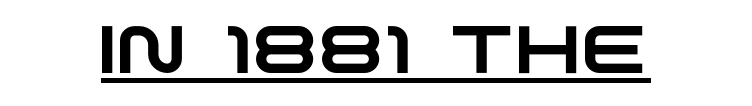
{"serif": "no", "width": "wide", "stroke_contrast": "low", "x_height": "large", "monospaced": "no", "underline": "yes", "letter_spacing": "normal", "letter_spacing_em": 0.0, "glyph_px": 67}
